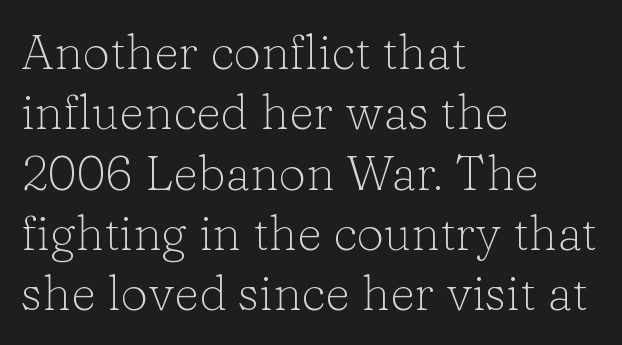
Posture: vertical. Underlining? Definitely not there. The font sits on the lighter half of the weight spectrum, regular included. The passage shown is typed in a proportional face where columns would drift. This sample uses plain, unmodified letter spacing. The ragged edge is on the right, which tells us the setting is flush left.
